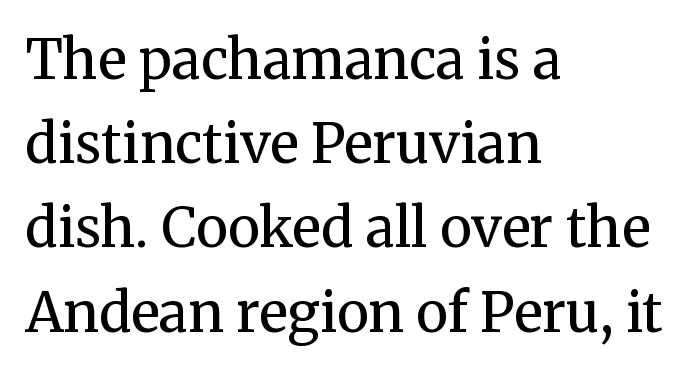
The image shows 54 px regular-weight serif type, upright; set left-aligned, normal line spacing (1.56x), normal letter spacing, not underlined; medium stroke contrast and a medium x-height.
